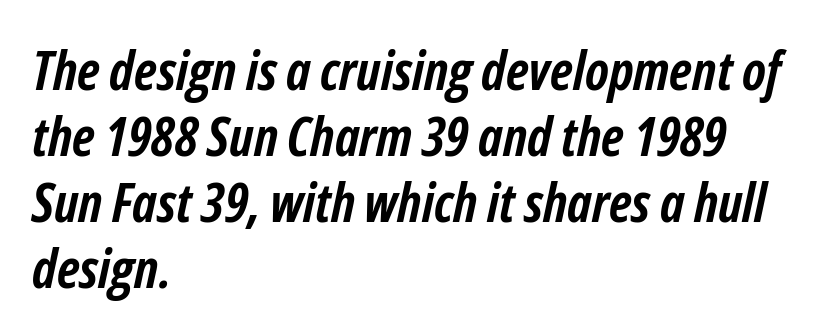
{"italic": "yes", "lean": "right", "slant_degrees": 12, "bold": "yes", "weight": "semibold", "width": "condensed", "stroke_contrast": "low", "x_height": "medium", "monospaced": "no", "underline": "no", "align": "left", "line_spacing_ratio": 1.22, "letter_spacing": "normal", "letter_spacing_em": 0.0, "glyph_px": 54}
